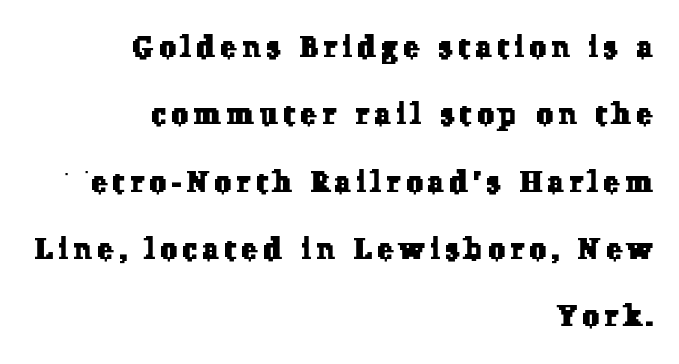
Q: Is the typeface a serif or a sans-serif typeface? A: Serif.
Q: Is the text underlined? A: No.
Q: How is the paragraph aligned? A: Right-aligned.
Q: Is the spacing between letters normal or unusually wide? A: Unusually wide.
Q: Is the spacing between lines tight, normal or loose? A: Loose.
Q: Width (condensed, normal, or wide)? A: Normal.
Q: Stroke contrast? A: Low.
Q: x-height? A: Medium.
Q: Monospaced? A: No.
